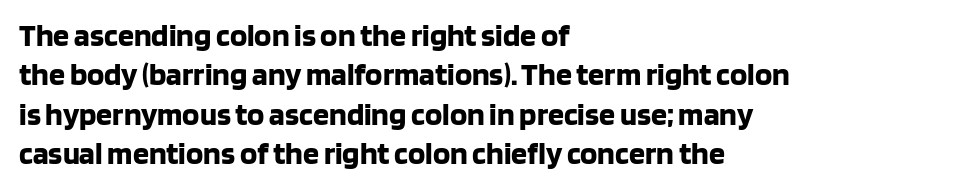
The image shows 32 px bold sans-serif type, upright; set left-aligned, line spacing 1.23x, normal letter spacing, not underlined; low stroke contrast and a large x-height.
